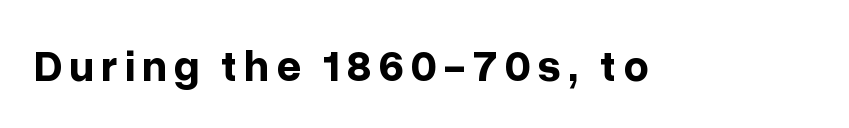
{"serif": "no", "italic": "no", "bold": "yes", "weight": "bold", "width": "normal", "stroke_contrast": "low", "x_height": "medium", "monospaced": "no", "underline": "no", "glyph_px": 44}
